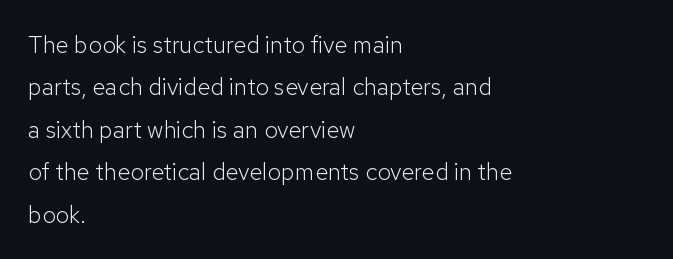
The image shows 24 px text type, upright; set left-aligned, line spacing 1.77x, normal letter spacing, not underlined.
